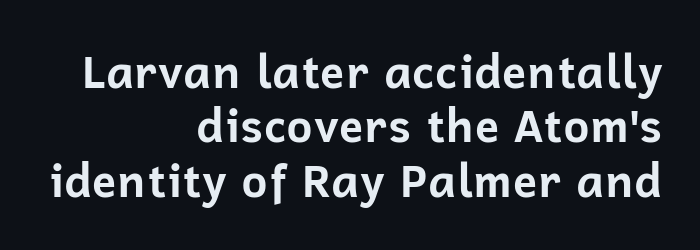
Q: Is the text bold? A: Yes.
Q: Is the text italic (slanted)? A: No, it is upright.
Q: Is the typeface a serif or a sans-serif typeface? A: Sans-serif.
Q: Is the text underlined? A: No.
Q: How is the paragraph aligned? A: Right-aligned.
Q: Is the spacing between letters normal or unusually wide? A: Normal.
Q: Width (condensed, normal, or wide)? A: Normal.
Q: Stroke contrast? A: Low.
Q: x-height? A: Medium.
Q: Monospaced? A: No.
